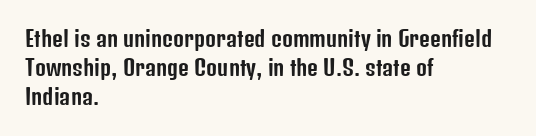
The image shows 21 px text type, upright; set left-aligned, normal line spacing (1.39x), normal letter spacing, not underlined.
